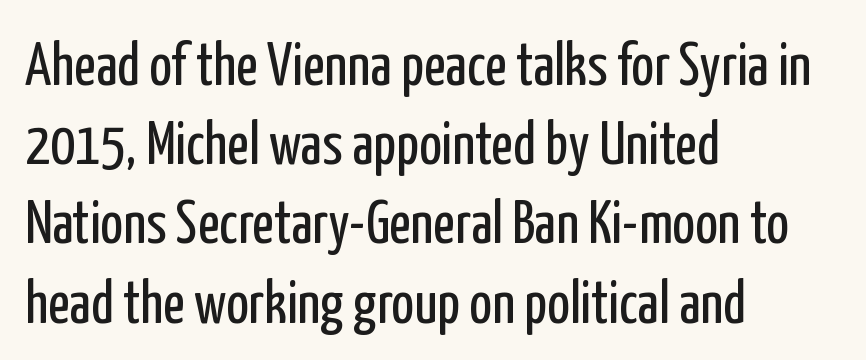
The image shows 60 px regular-weight, condensed sans-serif type, upright; set left-aligned, normal line spacing (1.32x), normal letter spacing, not underlined; low stroke contrast and a medium x-height.
